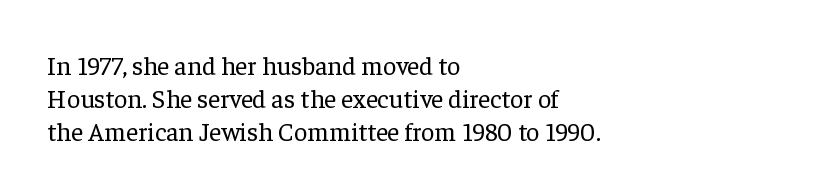
Q: Is the text bold? A: No.
Q: Is the text italic (slanted)? A: No, it is upright.
Q: Is the text underlined? A: No.
Q: How is the paragraph aligned? A: Left-aligned.
Q: Is the spacing between letters normal or unusually wide? A: Normal.
Q: Is the spacing between lines tight, normal or loose? A: Normal.
